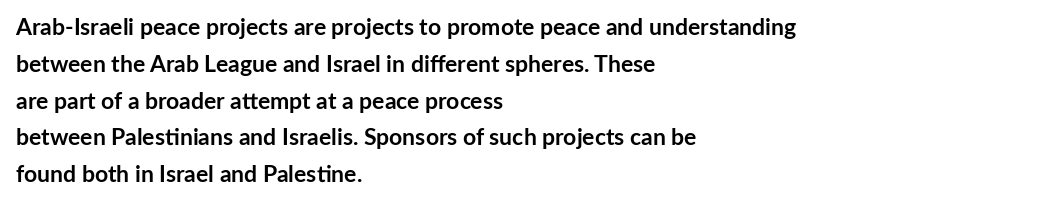
Q: Is the text bold? A: Yes.
Q: Is the text italic (slanted)? A: No, it is upright.
Q: Is the text underlined? A: No.
Q: How is the paragraph aligned? A: Left-aligned.
Q: Is the spacing between letters normal or unusually wide? A: Normal.
Q: Is the spacing between lines tight, normal or loose? A: Normal.
